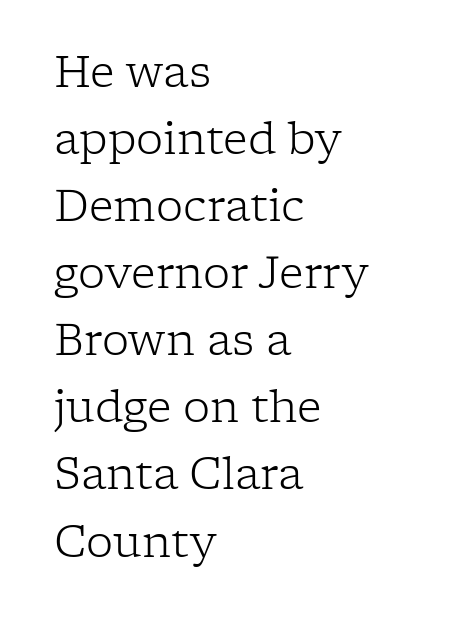
{"serif": "yes", "italic": "no", "bold": "no", "weight": "light", "width": "normal", "stroke_contrast": "low", "x_height": "medium", "monospaced": "no", "underline": "no", "align": "left", "line_spacing": "normal", "line_spacing_ratio": 1.56, "letter_spacing": "normal", "letter_spacing_em": 0.0, "glyph_px": 43}
